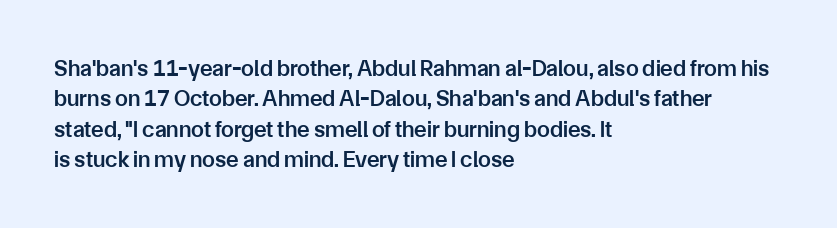
The space between consecutive lines is moderate. Each glyph is drawn with semibold strokes, heavier than normal yet not fully bold. Casual observation: everything's shoved over to the left. Letters rest on an invisible, unmarked baseline. It's the straight-up-and-down kind of type. Standard letterfit; no display-style spreading of the glyphs.
